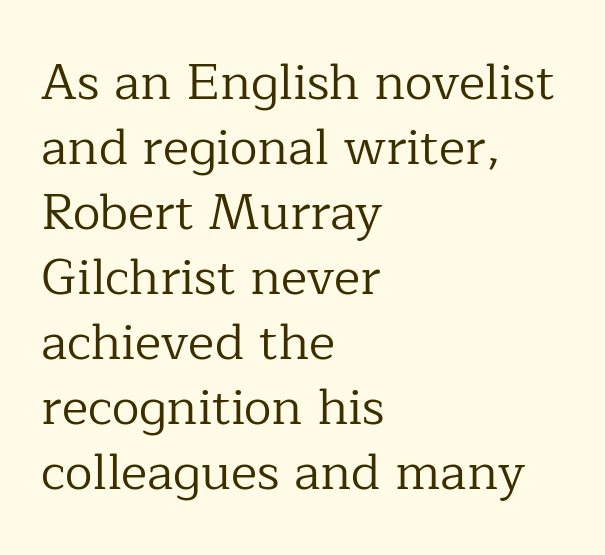
The image shows 50 px regular-weight serif type, upright; set left-aligned, normal line spacing (1.3x), normal letter spacing, not underlined; low stroke contrast and a medium x-height.
